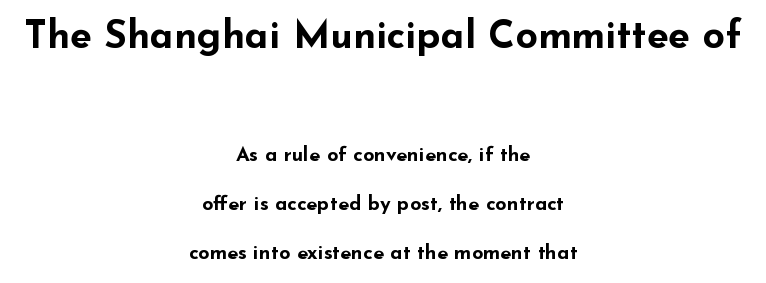
Students, note that the glyphs here touch the page at normal intervals. Horizontally, the lines are justified to the midpoint only. Plenty of ink on the page — the face is bold. In terms of posture, this sample is upright.
